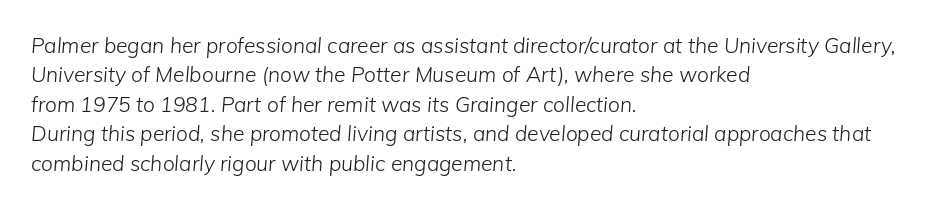
Q: Is the text bold? A: No.
Q: Is the text italic (slanted)? A: Yes, it leans right by about 5 degrees.
Q: Is the text underlined? A: No.
Q: How is the paragraph aligned? A: Left-aligned.
Q: Is the spacing between letters normal or unusually wide? A: Normal.
Q: Is the spacing between lines tight, normal or loose? A: Normal.
